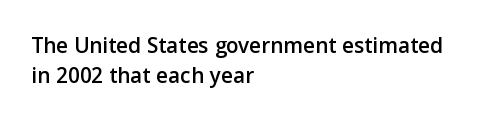
The face used here is rendered with its standard letterfit. These lines are set flush left with a ragged right edge. The glyphs are unaccompanied by any horizontal stroke below them. Normally led — the rows are evenly, conventionally spaced. Do the letters lean? They stand straight.
